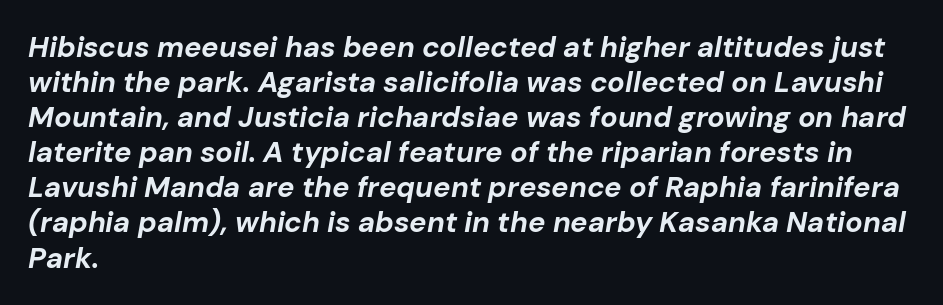
The image shows 29 px bold type, italic (leaning right); set left-aligned, line spacing 1.21x, normal letter spacing, not underlined; low stroke contrast and a medium x-height.
